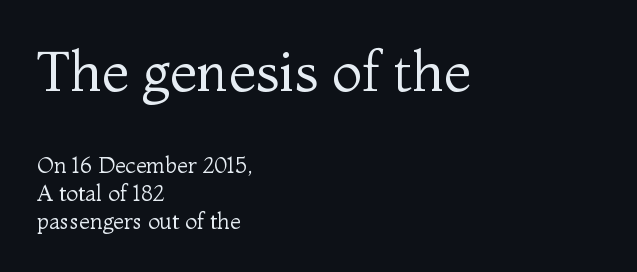
{"serif": "yes", "italic": "no", "bold": "no", "weight": "regular", "width": "normal", "stroke_contrast": "medium", "x_height": "medium", "monospaced": "no", "underline": "no", "align": "left", "line_spacing": "normal", "line_spacing_ratio": 1.27, "letter_spacing": "normal", "letter_spacing_em": 0.0, "larger_block": "first", "size_ratio": 2.5, "glyph_px": 55}
